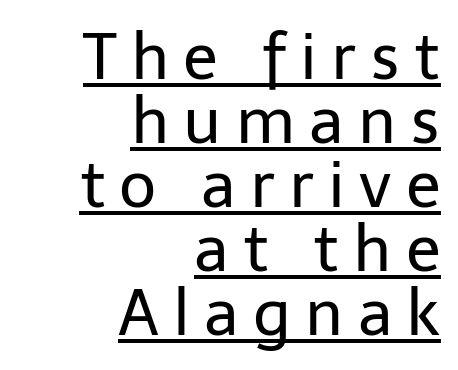
What kind of face is this? One without serifs — a sans. A typesetter would call this heavily tracked-out type. On a weight scale, this lands at 450 or below. Characters remain perfectly vertical along every line. The passage shown is typed in a proportional face where columns would drift. The vertical gap from one line to the next is small.
